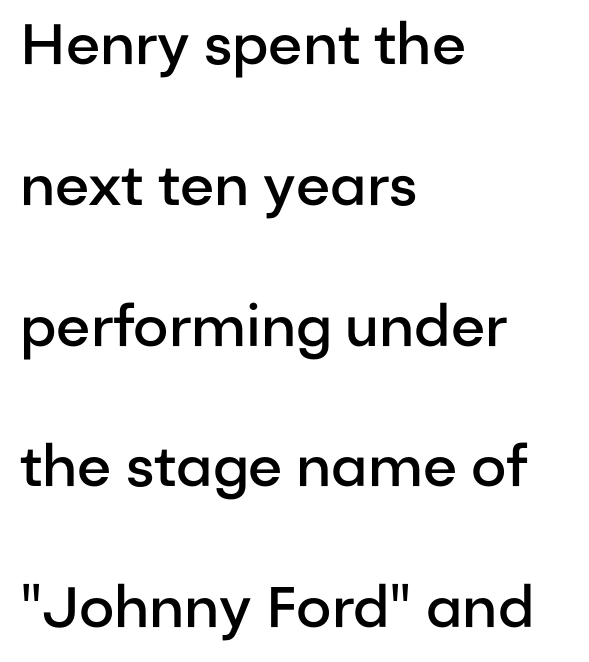
The glyphs have the mass of a demibold cut, below bold. Posture: vertical. This rendering leaves character spacing at its baseline value. The letters advance in unequal steps, a hallmark of proportional type.
